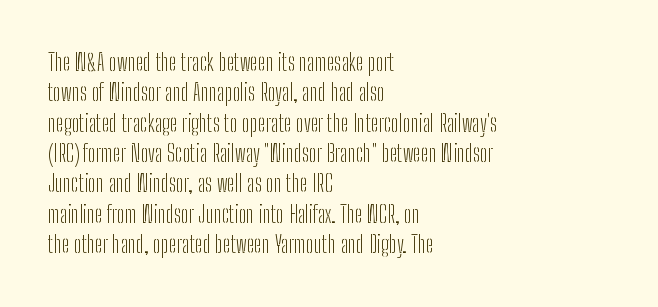
The image shows 23 px text type, upright; set left-aligned, normal line spacing (1.32x), normal letter spacing, not underlined.
